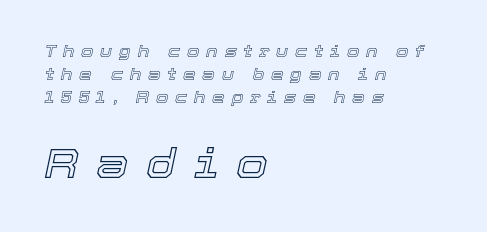
The lettering tilts uniformly, giving the passage an italic look. Regarding leading, the lines here are spaced in the standard way. The rendering inserts visible extra space after every character. This rendering features lettering with no underline. The passage is arranged the way most books set body copy — flush left.
